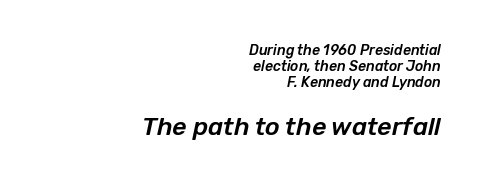
Q: Is the text italic (slanted)? A: Yes, it leans right by about 12 degrees.
Q: Is the text underlined? A: No.
Q: How is the paragraph aligned? A: Right-aligned.
Q: Is the spacing between letters normal or unusually wide? A: Normal.
Q: Is the spacing between lines tight, normal or loose? A: Tight.
Q: Which block of text is set in a larger size, the first (top) or the second (bottom)? A: The second (bottom) one.
